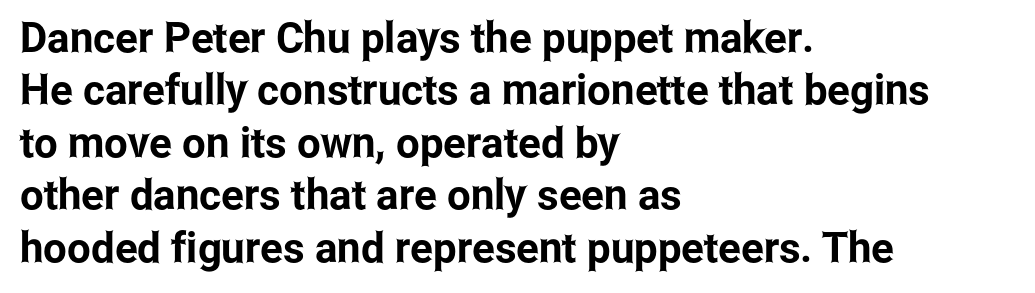
Q: Is the text italic (slanted)? A: No, it is upright.
Q: Is the typeface a serif or a sans-serif typeface? A: Sans-serif.
Q: Is the text underlined? A: No.
Q: How is the paragraph aligned? A: Left-aligned.
Q: Is the spacing between letters normal or unusually wide? A: Normal.
Q: Is the spacing between lines tight, normal or loose? A: Normal.
Q: Width (condensed, normal, or wide)? A: Condensed.
Q: Stroke contrast? A: Low.
Q: x-height? A: Medium.
Q: Monospaced? A: No.
